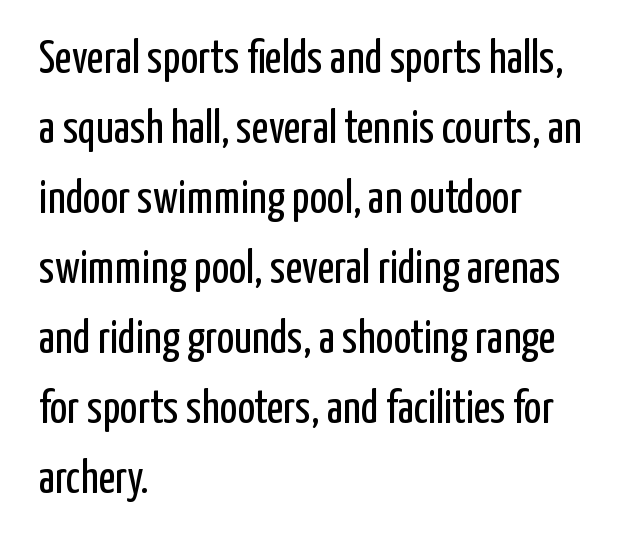
Ink coverage per letter is moderate at most. Style check: upright. Note the varied advance widths — an 'i' is clearly narrower than an 'm'. Standard letterfit; no display-style spreading of the glyphs.
